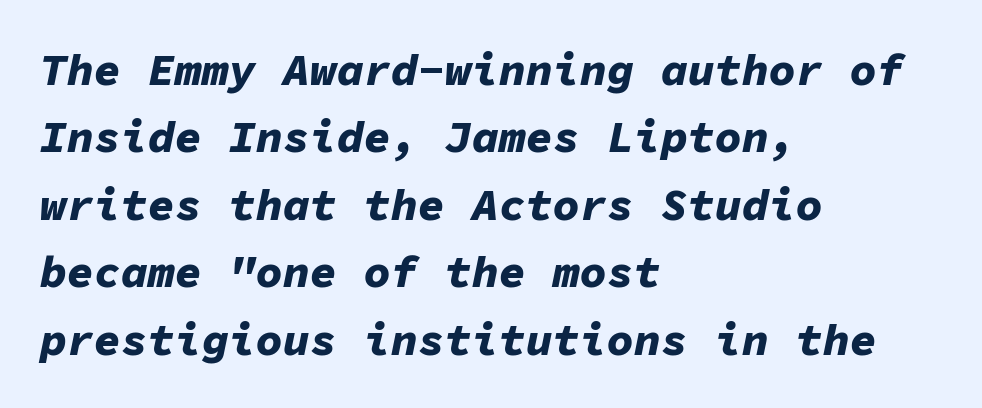
The image shows 45 px bold type, italic (leaning right), monospaced; set left-aligned, normal line spacing (1.5x), normal letter spacing, not underlined; low stroke contrast and a medium x-height.
